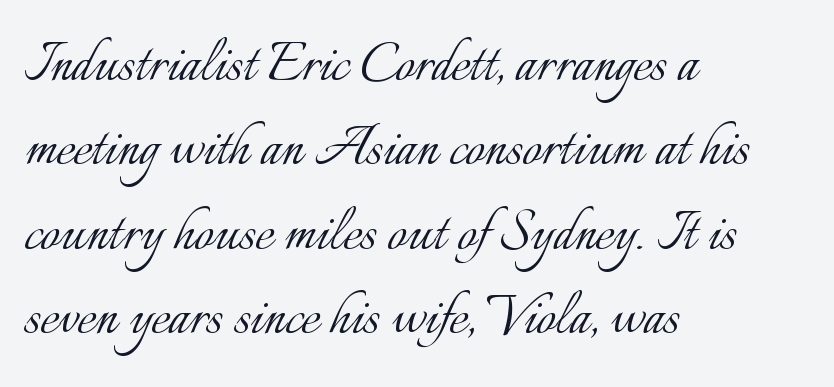
The image shows 68 px light type; set left-aligned, line spacing 1.24x, normal letter spacing, not underlined; low stroke contrast and a small x-height.
